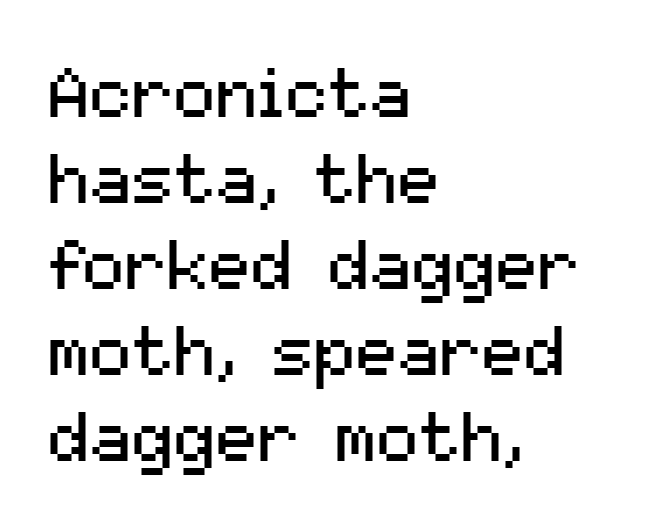
{"serif": "no", "italic": "no", "bold": "no", "weight": "regular", "width": "normal", "stroke_contrast": "medium", "x_height": "medium", "monospaced": "no", "underline": "no", "align": "left", "line_spacing_ratio": 1.23, "letter_spacing": "normal", "letter_spacing_em": 0.0, "glyph_px": 70}
